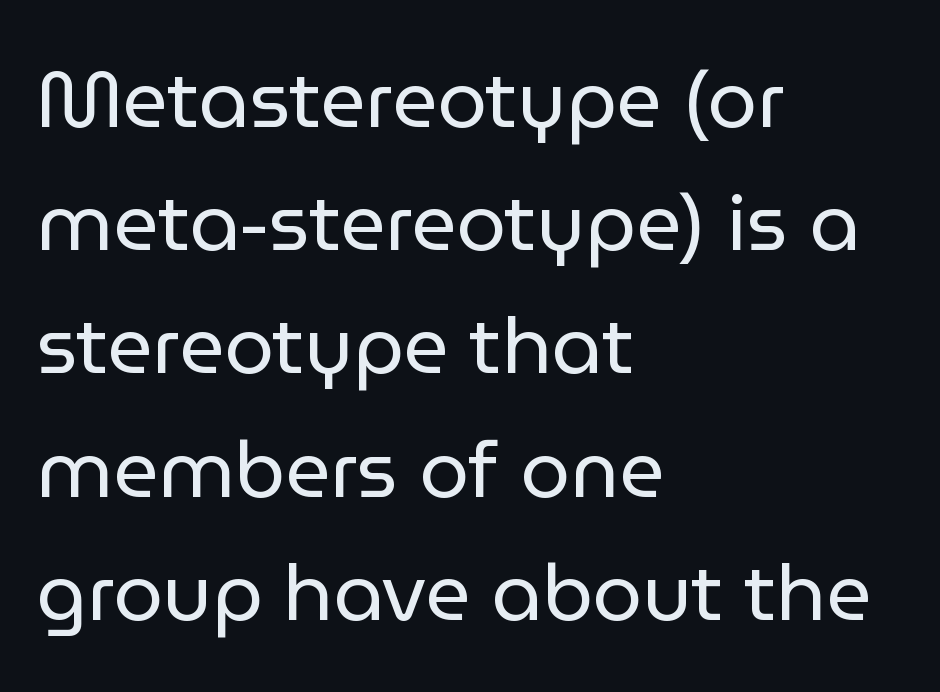
Q: Is the text bold? A: No.
Q: Is the text italic (slanted)? A: No, it is upright.
Q: Is the typeface a serif or a sans-serif typeface? A: Sans-serif.
Q: Is the text underlined? A: No.
Q: How is the paragraph aligned? A: Left-aligned.
Q: Is the spacing between letters normal or unusually wide? A: Normal.
Q: Is the spacing between lines tight, normal or loose? A: Normal.
Q: Width (condensed, normal, or wide)? A: Normal.
Q: Stroke contrast? A: Low.
Q: x-height? A: Medium.
Q: Monospaced? A: No.
